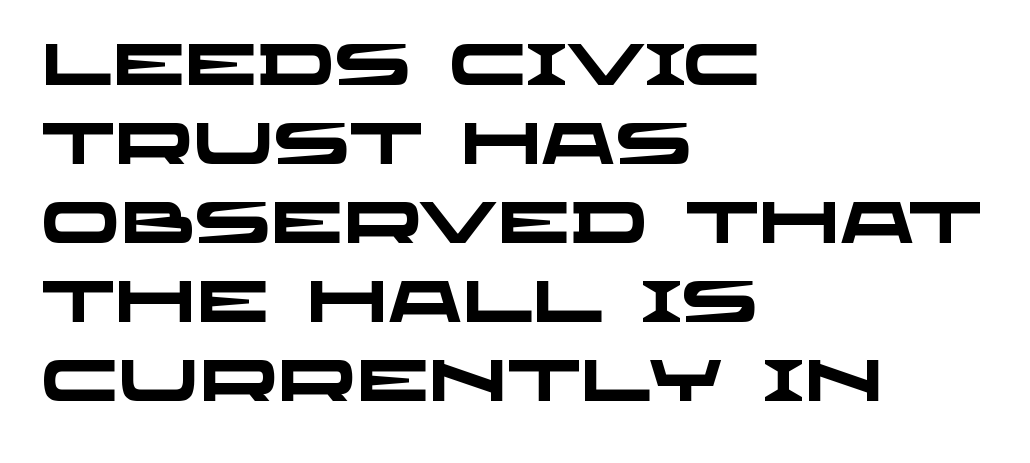
{"serif": "no", "bold": "yes", "weight": "heavy", "width": "wide", "stroke_contrast": "low", "x_height": "large", "monospaced": "no", "underline": "no", "align": "left", "line_spacing": "normal", "line_spacing_ratio": 1.36, "letter_spacing": "normal", "letter_spacing_em": 0.0, "glyph_px": 58}
